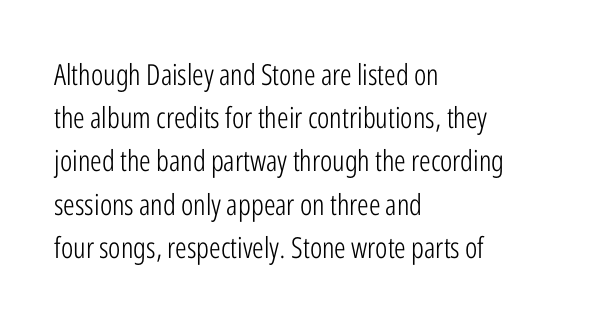
Q: Is the text bold? A: No.
Q: Is the text italic (slanted)? A: No, it is upright.
Q: Is the typeface a serif or a sans-serif typeface? A: Sans-serif.
Q: Is the text underlined? A: No.
Q: How is the paragraph aligned? A: Left-aligned.
Q: Is the spacing between letters normal or unusually wide? A: Normal.
Q: Is the spacing between lines tight, normal or loose? A: Normal.
Q: Width (condensed, normal, or wide)? A: Condensed.
Q: Stroke contrast? A: Low.
Q: x-height? A: Medium.
Q: Monospaced? A: No.
